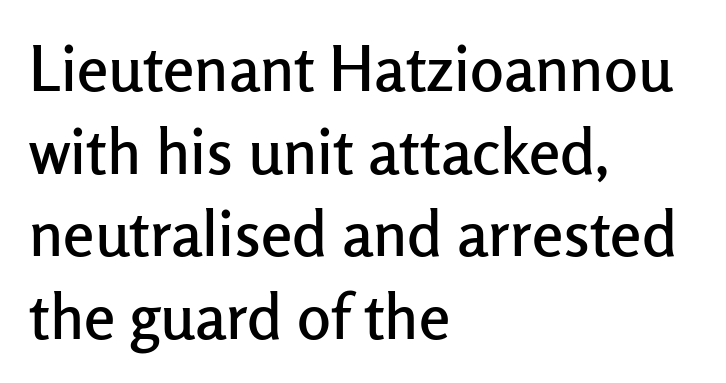
{"serif": "no", "italic": "no", "width": "normal", "stroke_contrast": "low", "x_height": "medium", "monospaced": "no", "underline": "no", "align": "left", "line_spacing": "normal", "line_spacing_ratio": 1.31, "letter_spacing": "normal", "letter_spacing_em": 0.0, "glyph_px": 63}
